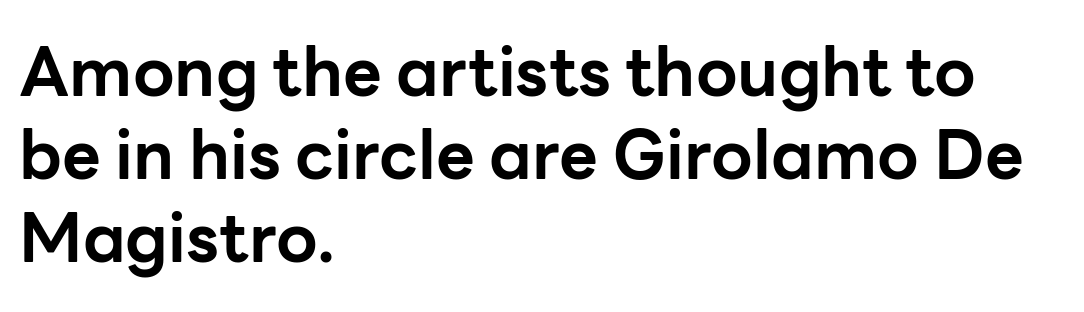
Q: Is the text bold? A: Yes.
Q: Is the text italic (slanted)? A: No, it is upright.
Q: Is the typeface a serif or a sans-serif typeface? A: Sans-serif.
Q: Is the text underlined? A: No.
Q: How is the paragraph aligned? A: Left-aligned.
Q: Is the spacing between letters normal or unusually wide? A: Normal.
Q: Width (condensed, normal, or wide)? A: Normal.
Q: Stroke contrast? A: Low.
Q: x-height? A: Medium.
Q: Monospaced? A: No.
